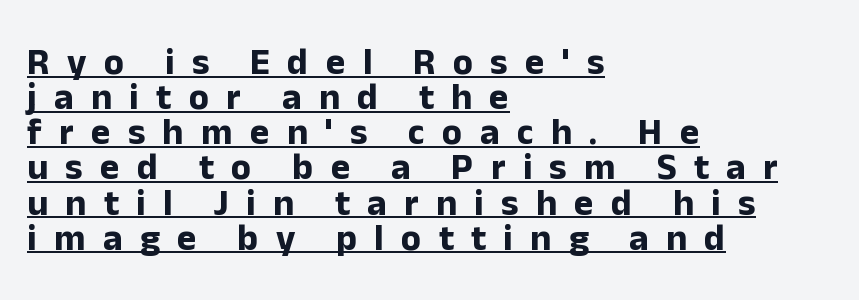
Q: Is the text bold? A: Yes.
Q: Is the text italic (slanted)? A: No, it is upright.
Q: Is the typeface a serif or a sans-serif typeface? A: Sans-serif.
Q: Is the text underlined? A: Yes.
Q: How is the paragraph aligned? A: Left-aligned.
Q: Is the spacing between letters normal or unusually wide? A: Unusually wide.
Q: Is the spacing between lines tight, normal or loose? A: Tight.
Q: Width (condensed, normal, or wide)? A: Normal.
Q: Stroke contrast? A: Low.
Q: x-height? A: Medium.
Q: Monospaced? A: No.
